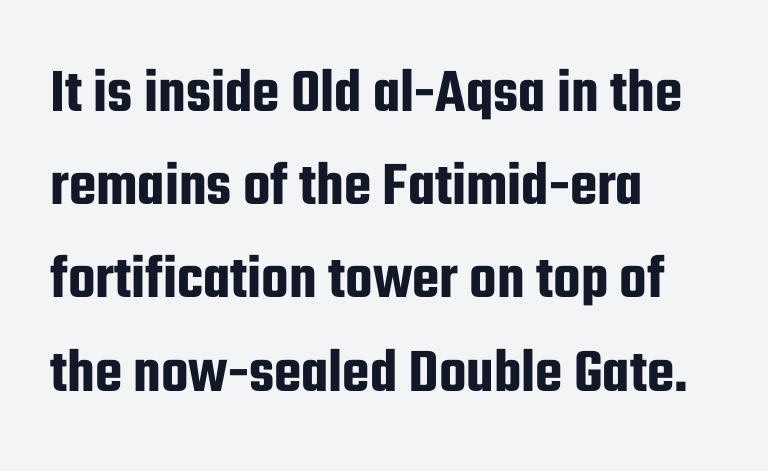
The image shows 63 px condensed sans-serif type, upright; set left-aligned, normal line spacing (1.48x), normal letter spacing, not underlined; low stroke contrast and a medium x-height.
